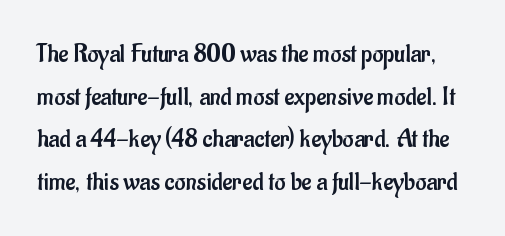
Lines of text with bare space underneath. Students, observe: this is what conventionally led text looks like. Does extra space separate the letters? No, they use regular spacing. Every character sits straight up, as roman type does. Ink coverage per letter is moderate at most.
